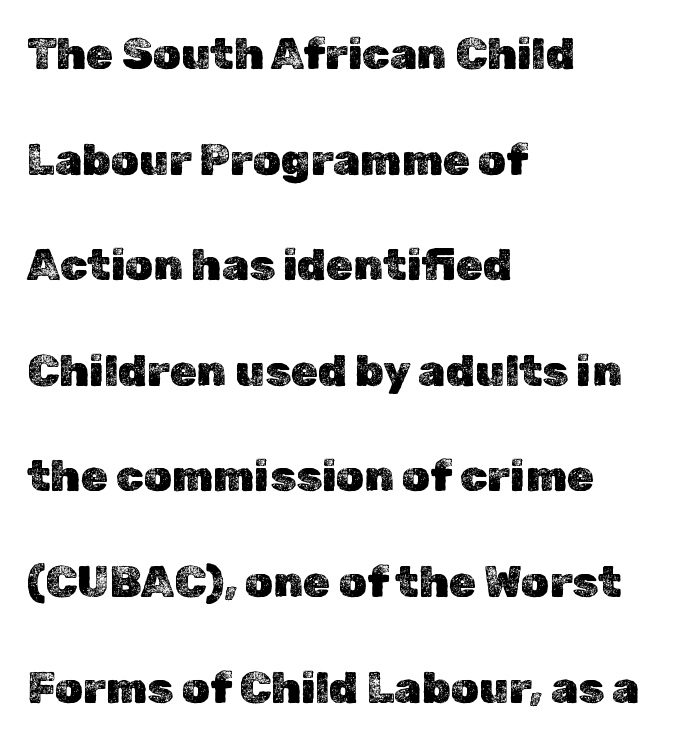
Q: Is the text italic (slanted)? A: No, it is upright.
Q: Is the text underlined? A: No.
Q: How is the paragraph aligned? A: Left-aligned.
Q: Is the spacing between letters normal or unusually wide? A: Normal.
Q: Is the spacing between lines tight, normal or loose? A: Loose.
Q: Width (condensed, normal, or wide)? A: Normal.
Q: x-height? A: Medium.
Q: Monospaced? A: No.
